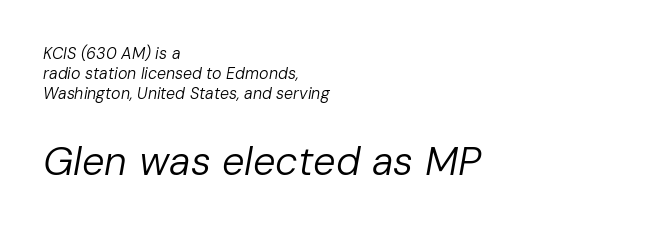
{"italic": "yes", "lean": "right", "slant_degrees": 10, "bold": "no", "weight": "regular", "width": "normal", "stroke_contrast": "low", "x_height": "medium", "monospaced": "no", "underline": "no", "align": "left", "line_spacing_ratio": 1.24, "letter_spacing": "normal", "letter_spacing_em": 0.0, "larger_block": "second", "size_ratio": 2.5, "glyph_px": 40}
